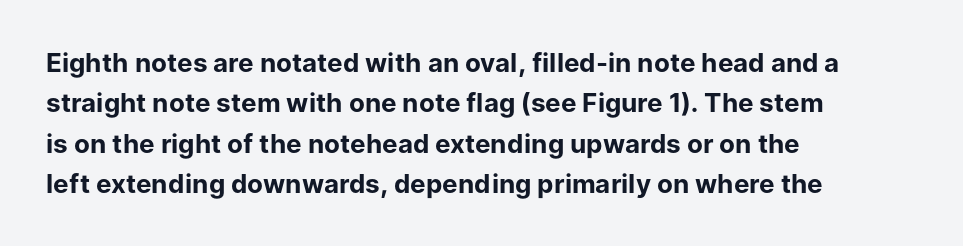
Q: Is the text bold? A: Yes.
Q: Is the text italic (slanted)? A: No, it is upright.
Q: Is the text underlined? A: No.
Q: How is the paragraph aligned? A: Left-aligned.
Q: Is the spacing between letters normal or unusually wide? A: Normal.
Q: Is the spacing between lines tight, normal or loose? A: Normal.
